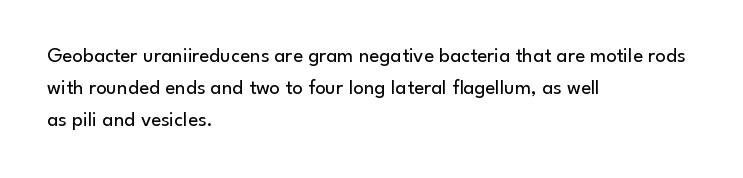
{"italic": "no", "bold": "no", "underline": "no", "align": "left", "line_spacing": "normal", "line_spacing_ratio": 1.52, "letter_spacing": "normal", "letter_spacing_em": 0.0, "glyph_px": 21}
